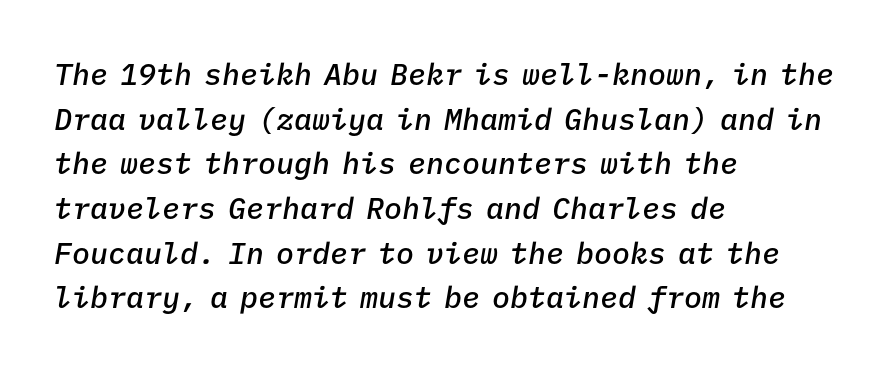
{"italic": "yes", "lean": "right", "slant_degrees": 9, "bold": "semi", "weight": "semibold", "width": "normal", "stroke_contrast": "low", "x_height": "medium", "monospaced": "yes", "underline": "no", "align": "left", "line_spacing": "normal", "line_spacing_ratio": 1.49, "letter_spacing": "normal", "letter_spacing_em": 0.0, "glyph_px": 30}
